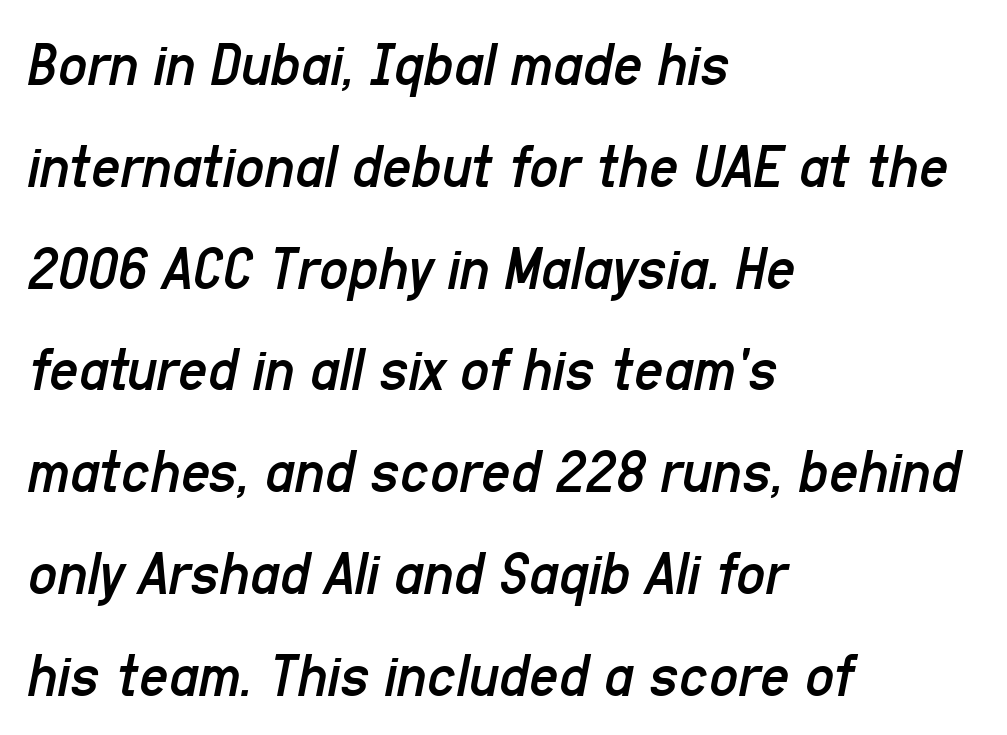
The image shows 64 px regular-weight, condensed type, italic (leaning right); set left-aligned, normal line spacing (1.59x), normal letter spacing, not underlined; low stroke contrast and a medium x-height.
